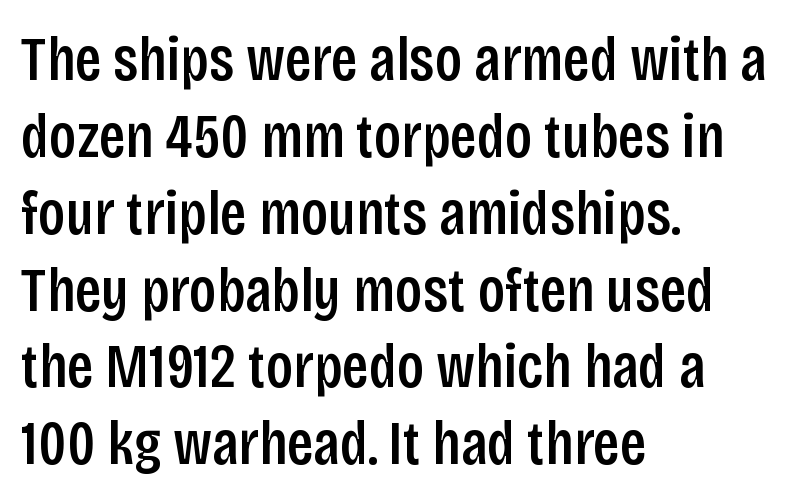
The image shows 63 px semibold, condensed sans-serif type, upright; set left-aligned, line spacing 1.22x, normal letter spacing, not underlined; low stroke contrast and a large x-height.
